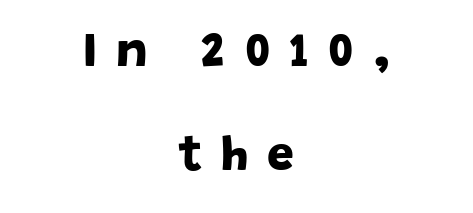
Q: Is the text bold? A: Yes.
Q: Is the typeface a serif or a sans-serif typeface? A: Sans-serif.
Q: Is the text underlined? A: No.
Q: How is the paragraph aligned? A: Centered.
Q: Is the spacing between letters normal or unusually wide? A: Unusually wide.
Q: Is the spacing between lines tight, normal or loose? A: Loose.
Q: Width (condensed, normal, or wide)? A: Normal.
Q: Stroke contrast? A: Low.
Q: x-height? A: Large.
Q: Monospaced? A: No.
